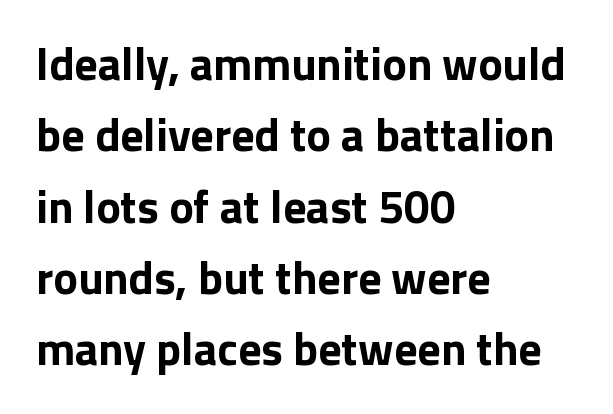
{"serif": "no", "italic": "no", "bold": "yes", "weight": "bold", "width": "normal", "stroke_contrast": "low", "x_height": "medium", "monospaced": "no", "underline": "no", "align": "left", "line_spacing": "normal", "line_spacing_ratio": 1.55, "letter_spacing": "normal", "letter_spacing_em": 0.0, "glyph_px": 46}
